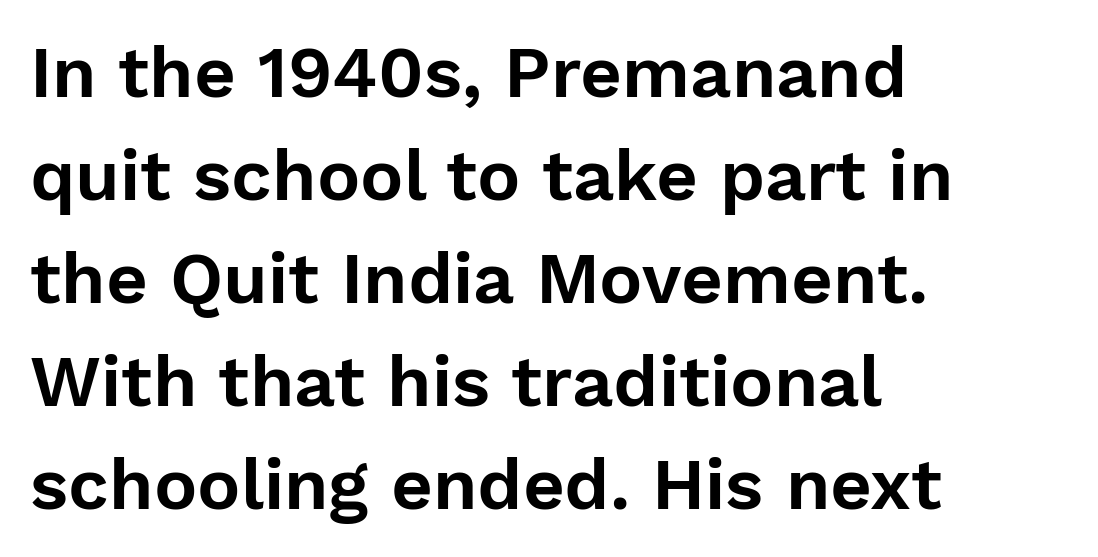
The image shows 72 px sans-serif type, upright; set left-aligned, normal line spacing (1.43x), normal letter spacing, not underlined; low stroke contrast and a medium x-height.
